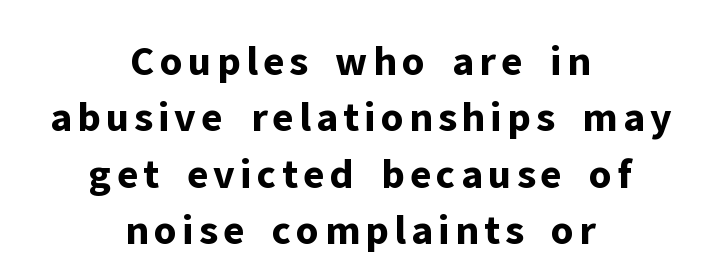
The image shows 43 px bold sans-serif type, upright; set centered, normal line spacing (1.31x), not underlined; low stroke contrast and a medium x-height.
